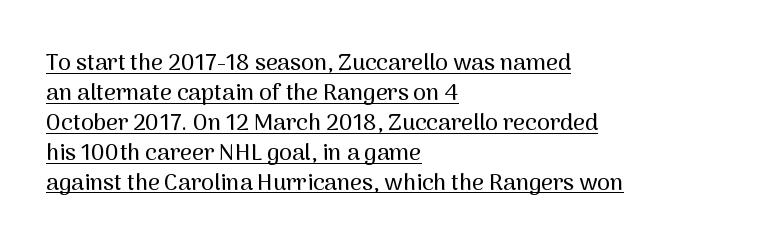
Q: Is the text italic (slanted)? A: No, it is upright.
Q: Is the text underlined? A: Yes.
Q: How is the paragraph aligned? A: Left-aligned.
Q: Is the spacing between letters normal or unusually wide? A: Normal.
Q: Is the spacing between lines tight, normal or loose? A: Normal.
